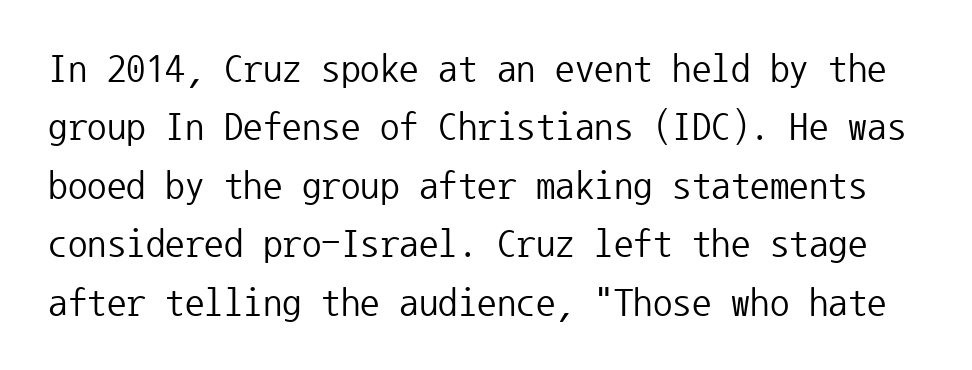
{"serif": "no", "italic": "no", "bold": "no", "weight": "regular", "width": "normal", "stroke_contrast": "low", "x_height": "medium", "monospaced": "yes", "underline": "no", "line_spacing": "normal", "line_spacing_ratio": 1.5, "letter_spacing": "normal", "letter_spacing_em": 0.0, "glyph_px": 39}
